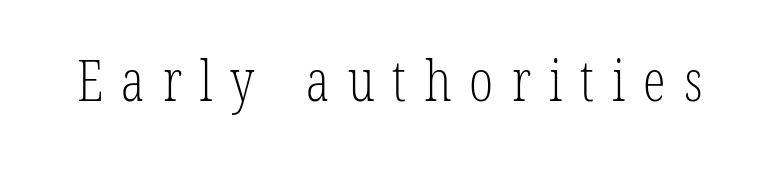
A typesetter would label this face a serif. Is this a fixed-width face? No — the glyphs have proportional, varying widths. Lines of text with bare space underneath. The face used here is rendered with a markedly widened letterfit.
